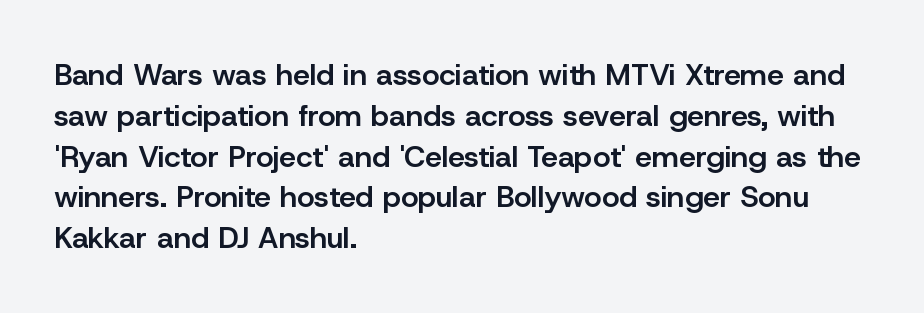
The image shows 30 px semibold sans-serif type, upright; set left-aligned, normal line spacing (1.36x), normal letter spacing, not underlined; low stroke contrast and a medium x-height.
